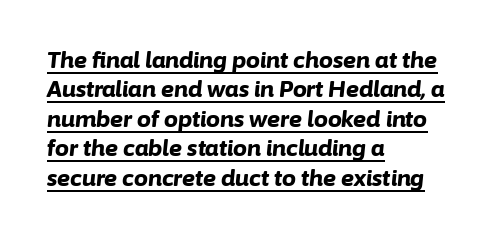
The line-height multiplier appears to be the usual default. Does a line run under the words? Yes, clearly. The sample has been set heavy, in full bold. Tall strokes in this sample are angled rather than plumb.
